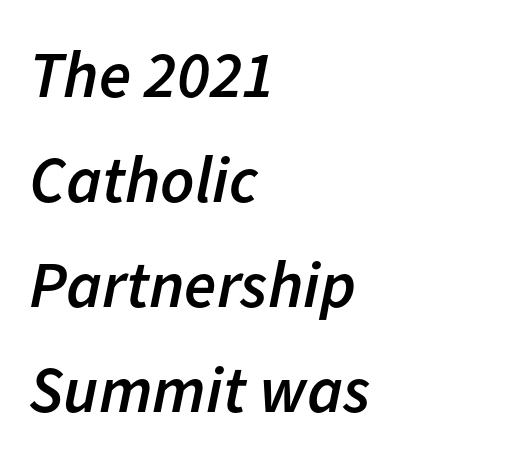
The letters advance in unequal steps, a hallmark of proportional type. These lines were composed using italics. Quick note: underline off. Characters follow at the spacing the type designer built in. The line-height multiplier appears to be the usual default. The passage shown is semibold, sitting just below true bold.
